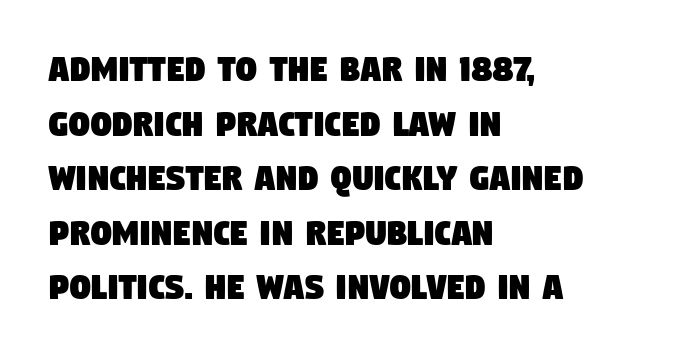
Think of a printed novel: that variable character pitch is what you see here. Quick note: underline off. Are there feet on the stems? There aren't — it's a sans. A student would call this left alignment; a typographer would say flush left, rag right. Spacing between characters is what you'd get straight out of the box. Interline gaps are of average width in this sample.
